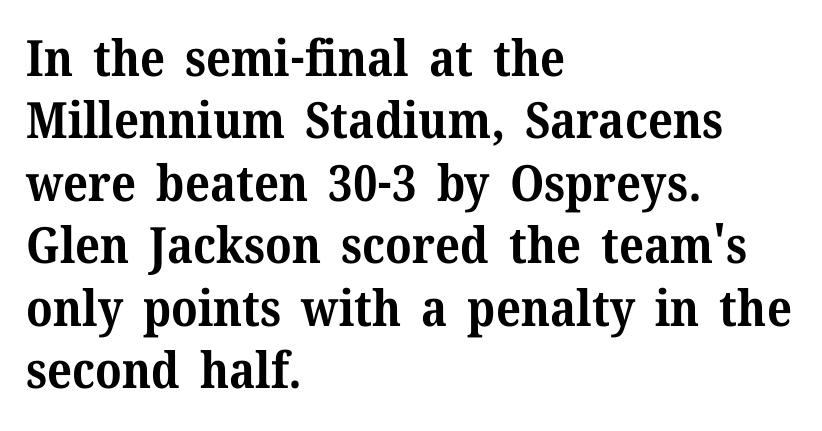
The image shows 50 px bold serif type, upright; set left-aligned, normal line spacing (1.25x), normal letter spacing, not underlined; medium stroke contrast and a medium x-height.
